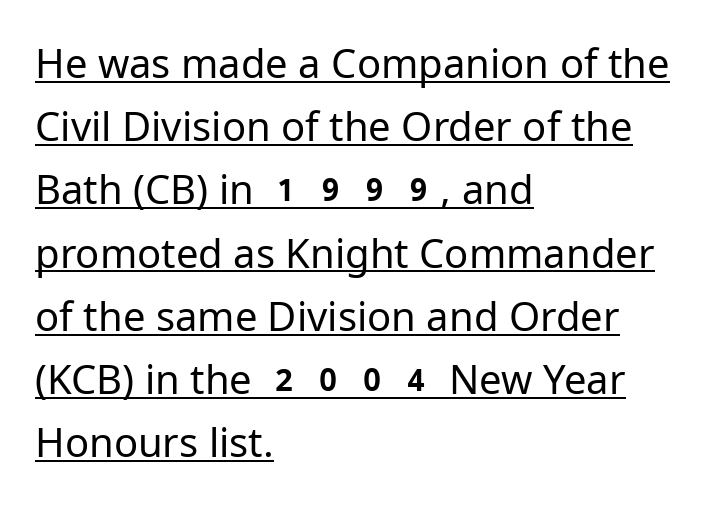
Q: Is the text bold? A: No.
Q: Is the text italic (slanted)? A: No, it is upright.
Q: Is the typeface a serif or a sans-serif typeface? A: Sans-serif.
Q: Is the text underlined? A: Yes.
Q: How is the paragraph aligned? A: Left-aligned.
Q: Is the spacing between letters normal or unusually wide? A: Normal.
Q: Is the spacing between lines tight, normal or loose? A: Normal.
Q: Width (condensed, normal, or wide)? A: Normal.
Q: Stroke contrast? A: Low.
Q: x-height? A: Medium.
Q: Monospaced? A: No.
